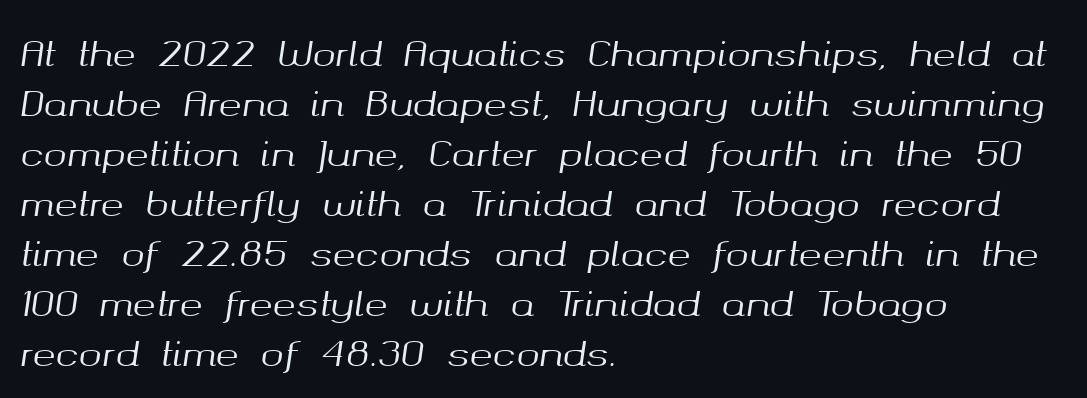
{"italic": "yes", "lean": "right", "slant_degrees": 8, "width": "normal", "stroke_contrast": "medium", "x_height": "medium", "monospaced": "no", "underline": "no", "align": "left", "line_spacing": "normal", "line_spacing_ratio": 1.43, "letter_spacing": "normal", "letter_spacing_em": 0.0, "glyph_px": 35}
